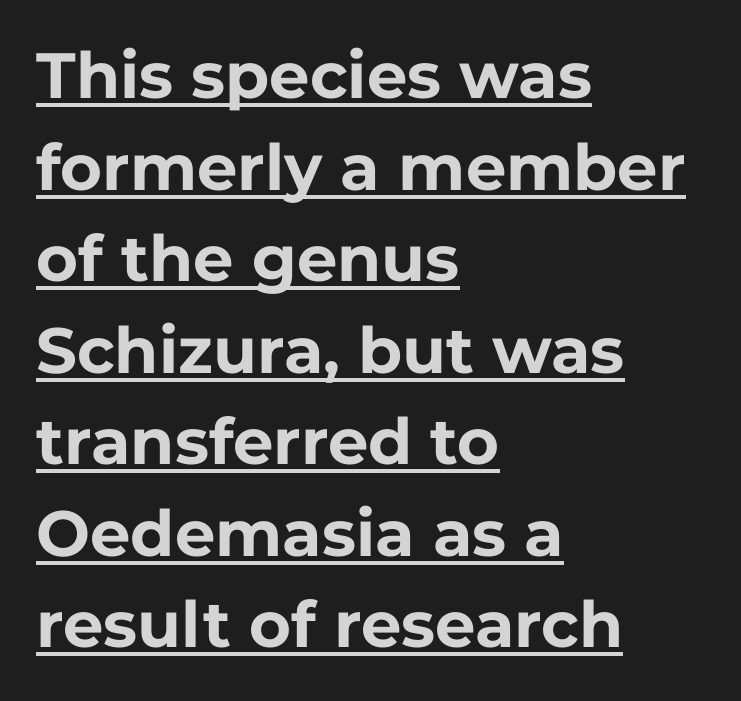
Q: Is the text bold? A: Yes.
Q: Is the text italic (slanted)? A: No, it is upright.
Q: Is the typeface a serif or a sans-serif typeface? A: Sans-serif.
Q: Is the text underlined? A: Yes.
Q: How is the paragraph aligned? A: Left-aligned.
Q: Is the spacing between letters normal or unusually wide? A: Normal.
Q: Is the spacing between lines tight, normal or loose? A: Normal.
Q: Width (condensed, normal, or wide)? A: Normal.
Q: Stroke contrast? A: Low.
Q: x-height? A: Medium.
Q: Monospaced? A: No.
